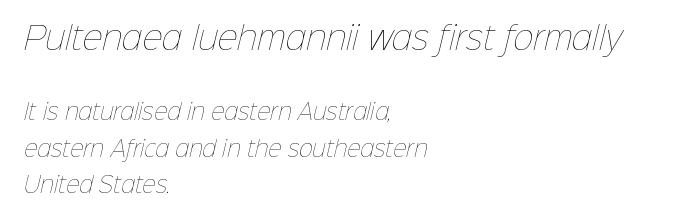
The image shows 31 px thin type; set left-aligned, line spacing 1.73x, normal letter spacing, not underlined; the first (top) block is 1.48x larger; low stroke contrast and a medium x-height.
